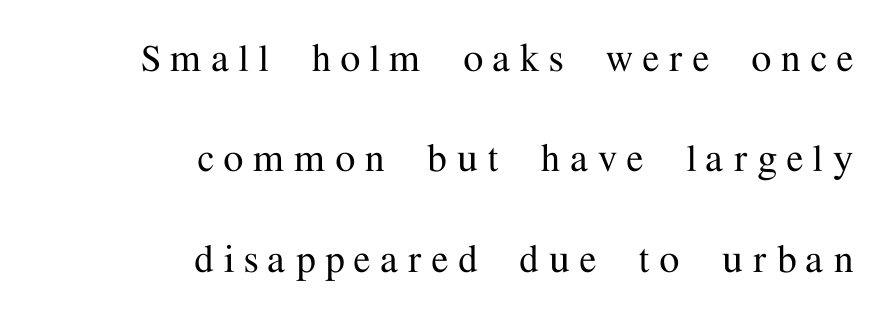
Looks like regular typesetting: each glyph gets only the width it needs. Posture: upright roman. Quick note: interline space is abundant. The type is letterspaced generously, with wide tracking. The strip under each line holds only bare page.
